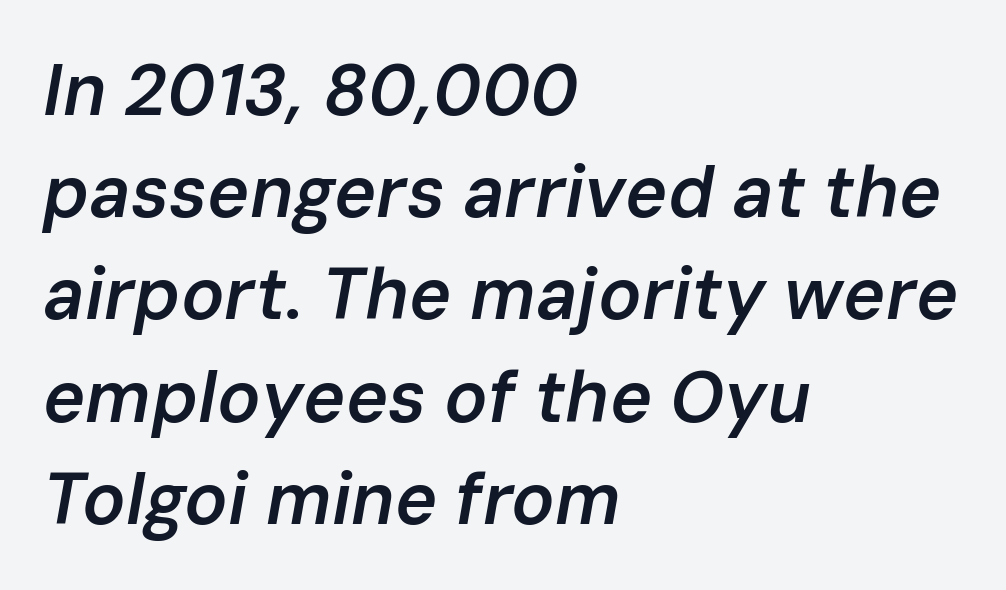
{"italic": "yes", "lean": "right", "slant_degrees": 10, "bold": "semi", "weight": "semibold", "width": "normal", "stroke_contrast": "low", "x_height": "medium", "monospaced": "no", "underline": "no", "align": "left", "line_spacing": "normal", "line_spacing_ratio": 1.42, "letter_spacing": "normal", "letter_spacing_em": 0.0, "glyph_px": 72}
